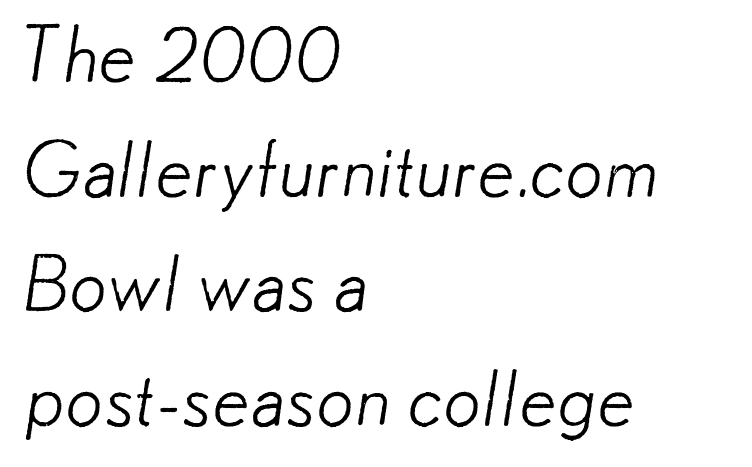
Nope, no serifs anywhere on these letters. Words float on clear page, feet unadorned. These lines keep a tight, regular rhythm from letter to letter. The rag falls on the right side of this text block.
